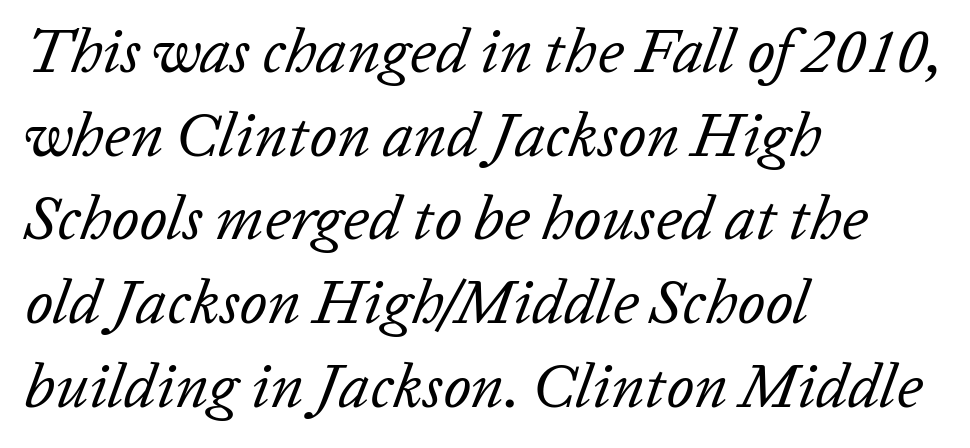
Q: Is the text bold? A: No.
Q: Is the text italic (slanted)? A: Yes, it leans right by about 20 degrees.
Q: Is the text underlined? A: No.
Q: How is the paragraph aligned? A: Left-aligned.
Q: Is the spacing between letters normal or unusually wide? A: Normal.
Q: Is the spacing between lines tight, normal or loose? A: Normal.
Q: Width (condensed, normal, or wide)? A: Normal.
Q: Stroke contrast? A: Low.
Q: x-height? A: Medium.
Q: Monospaced? A: No.
